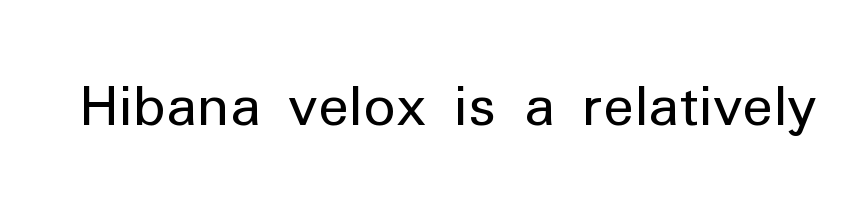
{"serif": "no", "italic": "no", "bold": "no", "weight": "regular", "width": "normal", "stroke_contrast": "low", "x_height": "medium", "monospaced": "no", "underline": "no", "letter_spacing": "normal", "letter_spacing_em": 0.0, "glyph_px": 55}
